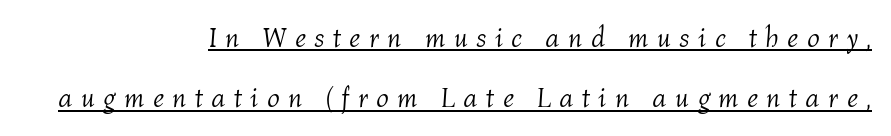
The image shows 28 px light type, italic (leaning right); set right-aligned, loose line spacing (2.16x), unusually wide letter spacing (+0.3 em), underlined; medium stroke contrast and a medium x-height.
